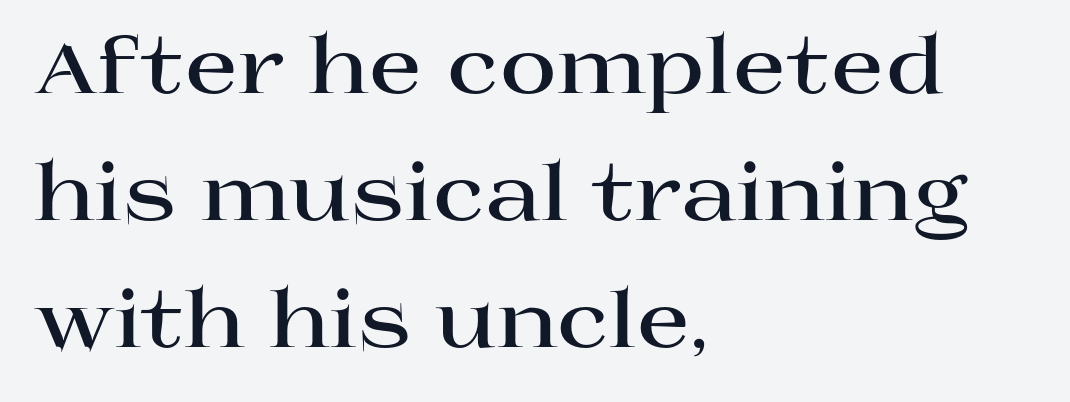
How are the letters spaced? Ordinarily, with no added tracking. If you drew a ruler down the left edge, every line would touch it. The block of text has a typical density, with ordinary space between rows. Proportional: the letters do not fall into vertical columns.
